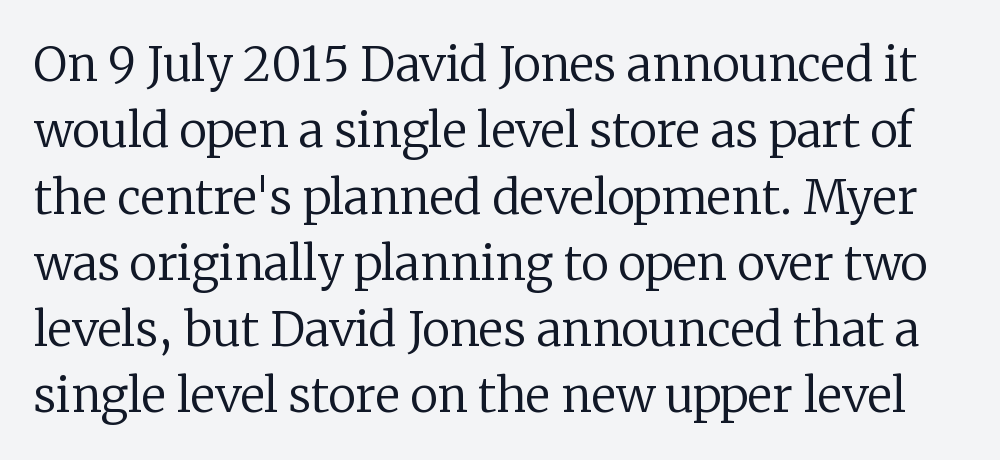
{"serif": "yes", "italic": "no", "bold": "no", "weight": "regular", "width": "normal", "stroke_contrast": "low", "x_height": "medium", "monospaced": "no", "underline": "no", "line_spacing": "normal", "line_spacing_ratio": 1.41, "letter_spacing": "normal", "letter_spacing_em": 0.0, "glyph_px": 47}
